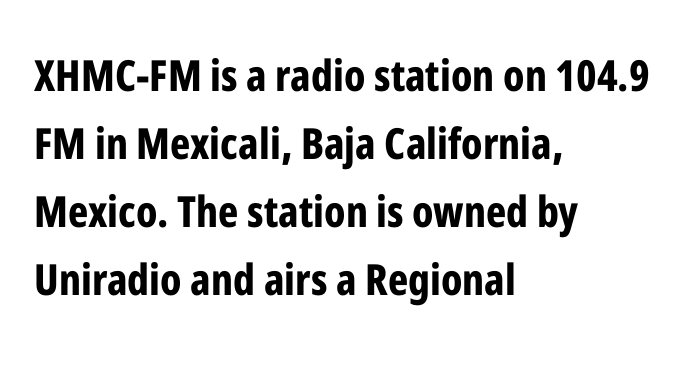
The image shows 43 px bold, condensed sans-serif type, upright; set left-aligned, normal line spacing (1.58x), normal letter spacing, not underlined; low stroke contrast and a medium x-height.
